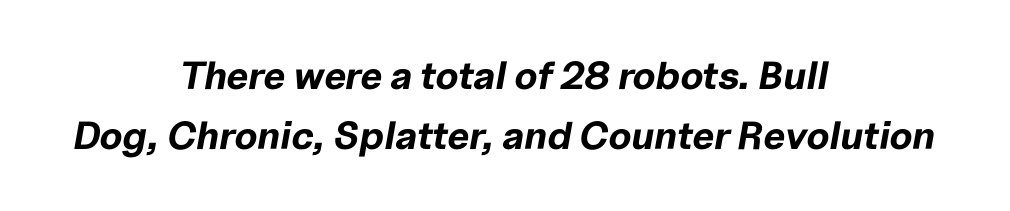
The image shows 39 px bold type, italic (leaning right); set centered, normal line spacing (1.55x), normal letter spacing, not underlined; low stroke contrast and a medium x-height.
